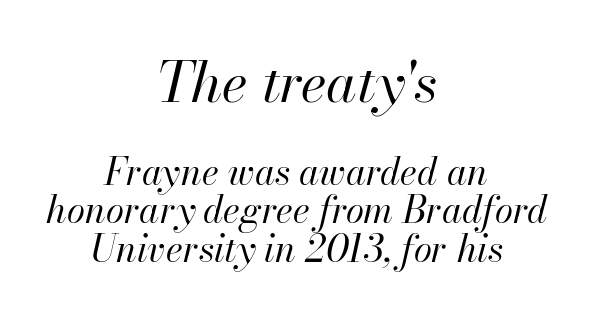
Q: Is the text bold? A: No.
Q: Is the text italic (slanted)? A: Yes, it leans right by about 13 degrees.
Q: Is the text underlined? A: No.
Q: How is the paragraph aligned? A: Centered.
Q: Is the spacing between letters normal or unusually wide? A: Normal.
Q: Is the spacing between lines tight, normal or loose? A: Tight.
Q: Which block of text is set in a larger size, the first (top) or the second (bottom)? A: The first (top) one.
Q: Width (condensed, normal, or wide)? A: Normal.
Q: Stroke contrast? A: High.
Q: x-height? A: Small.
Q: Monospaced? A: No.
